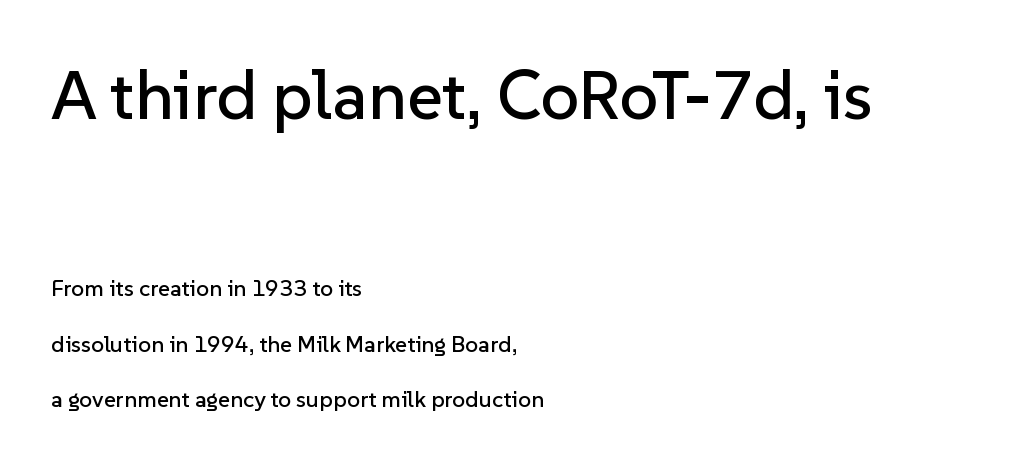
Serif or sans? Sans — the stroke terminals are bare. The lettering stays uniformly vertical, giving the passage a roman look. A typesetter would call this proportional, since set widths differ per character. Between one letter and the next there's only the usual sliver of space.
